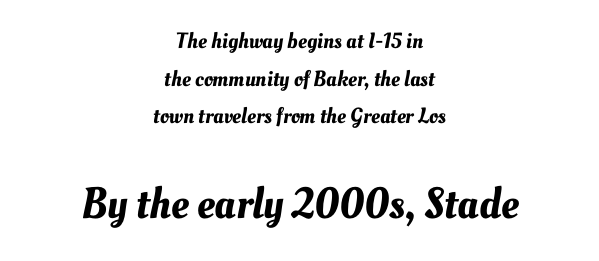
The image shows 44 px text type; set centered, line spacing 1.71x, normal letter spacing, not underlined; the second (bottom) block is 2.0x larger; medium stroke contrast and a small x-height.
